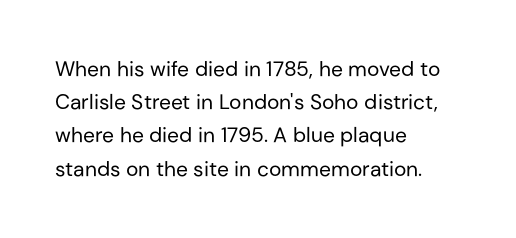
The image shows 21 px text type, upright; set left-aligned, normal line spacing (1.58x), normal letter spacing, not underlined.
